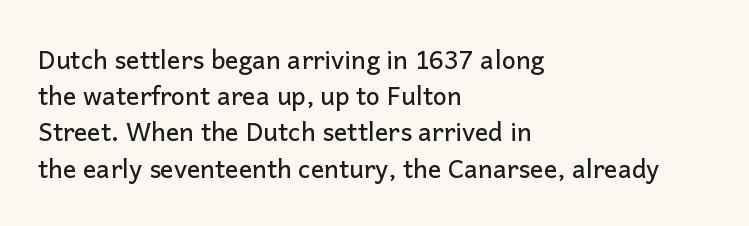
The image shows 25 px text type, upright; set left-aligned, normal line spacing (1.45x), normal letter spacing, not underlined.
